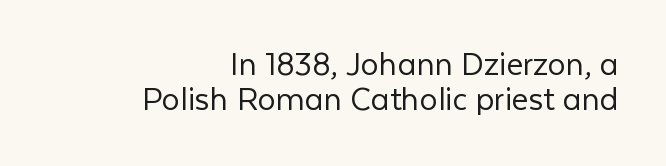
Is this a fixed-width face? No — the glyphs have proportional, varying widths. Each stroke keeps to a modest, everyday thickness or less. Beneath every word, the page is bare. The type is set solid horizontally, with unmodified tracking. A student would call this right alignment; a typographer would say flush right, rag left.
